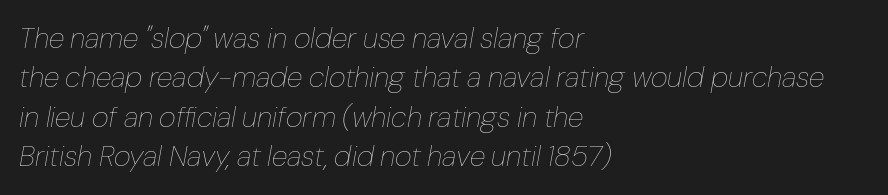
Q: Is the text bold? A: No.
Q: Is the text italic (slanted)? A: Yes, it leans right by about 10 degrees.
Q: Is the text underlined? A: No.
Q: How is the paragraph aligned? A: Left-aligned.
Q: Is the spacing between letters normal or unusually wide? A: Normal.
Q: Is the spacing between lines tight, normal or loose? A: Normal.
Q: Width (condensed, normal, or wide)? A: Normal.
Q: Stroke contrast? A: Low.
Q: x-height? A: Medium.
Q: Monospaced? A: No.
